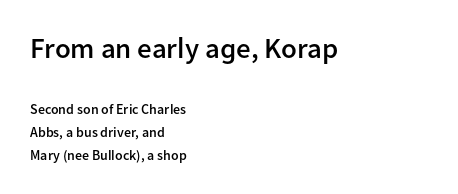
{"serif": "no", "italic": "no", "bold": "semi", "weight": "semibold", "width": "normal", "stroke_contrast": "low", "x_height": "medium", "monospaced": "no", "underline": "no", "align": "left", "line_spacing": "normal", "line_spacing_ratio": 1.62, "letter_spacing": "normal", "letter_spacing_em": 0.0, "larger_block": "first", "size_ratio": 2.07, "glyph_px": 29}
